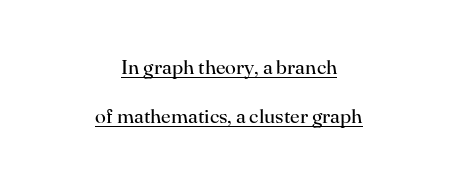
{"italic": "no", "bold": "no", "underline": "yes", "align": "center", "line_spacing": "loose", "line_spacing_ratio": 2.43, "letter_spacing": "normal", "letter_spacing_em": 0.0, "glyph_px": 20}
